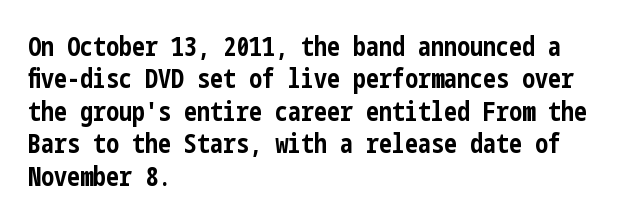
Q: Is the text bold? A: Yes.
Q: Is the text italic (slanted)? A: No, it is upright.
Q: Is the text underlined? A: No.
Q: How is the paragraph aligned? A: Left-aligned.
Q: Is the spacing between letters normal or unusually wide? A: Normal.
Q: Is the spacing between lines tight, normal or loose? A: Normal.
